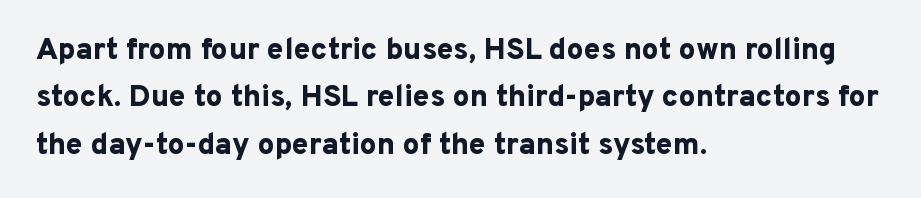
{"serif": "no", "italic": "no", "bold": "yes", "weight": "bold", "width": "normal", "stroke_contrast": "low", "x_height": "medium", "monospaced": "no", "underline": "no", "align": "left", "line_spacing": "normal", "line_spacing_ratio": 1.58, "letter_spacing": "normal", "letter_spacing_em": 0.0, "glyph_px": 30}
